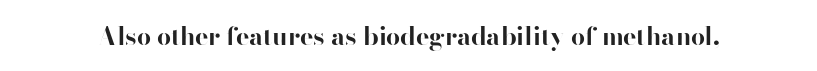
Underlining? Definitely not there. Strong, thick strokes mark this as bold type. This sample uses an upright cut, with every glyph sitting square on the baseline. A typesetter would call this zero additional tracking.
